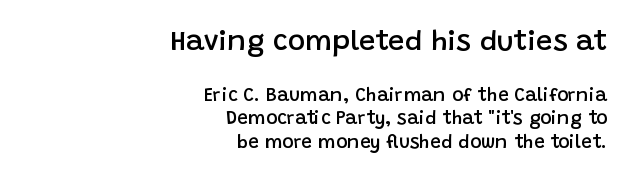
Q: Is the text bold? A: Semi-bold.
Q: Is the text italic (slanted)? A: No, it is upright.
Q: Is the typeface a serif or a sans-serif typeface? A: Sans-serif.
Q: Is the text underlined? A: No.
Q: How is the paragraph aligned? A: Right-aligned.
Q: Is the spacing between letters normal or unusually wide? A: Normal.
Q: Which block of text is set in a larger size, the first (top) or the second (bottom)? A: The first (top) one.
Q: Width (condensed, normal, or wide)? A: Normal.
Q: Stroke contrast? A: Low.
Q: x-height? A: Large.
Q: Monospaced? A: No.
